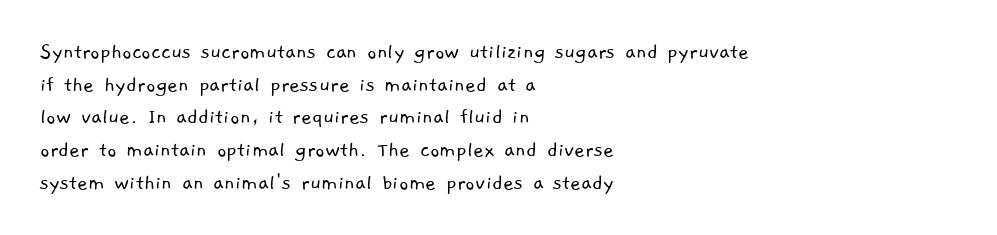
{"bold": "no", "underline": "no", "align": "left", "line_spacing": "normal", "line_spacing_ratio": 1.42, "letter_spacing": "normal", "letter_spacing_em": 0.0, "glyph_px": 23}
